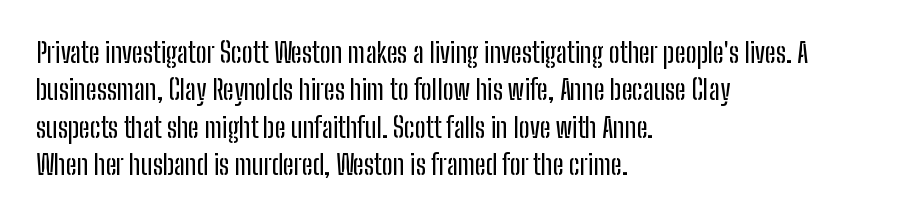
Normally led — the rows are evenly, conventionally spaced. Letter spacing: default. This is the regular roman posture of the typeface. Clear beneath every line of the passage. This rendering uses left alignment, leaving the right contour irregular.
